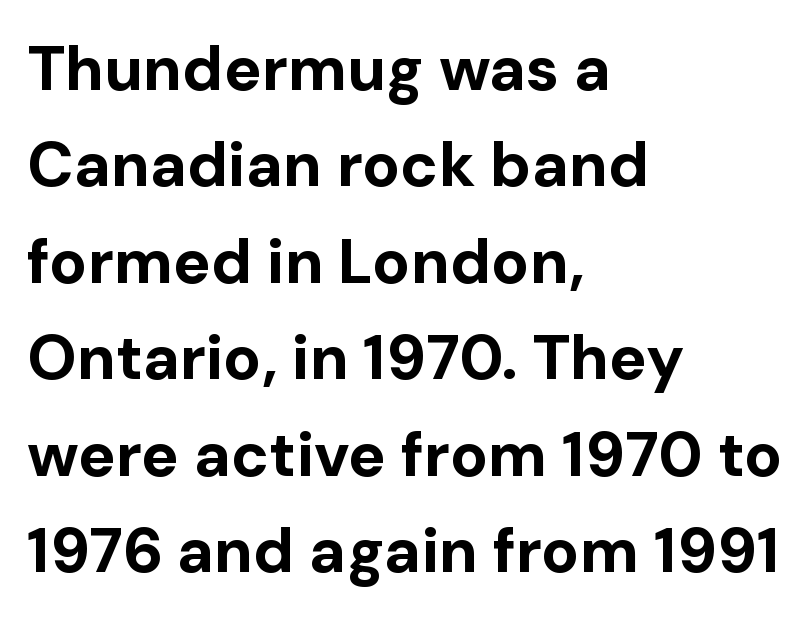
{"serif": "no", "italic": "no", "bold": "yes", "weight": "bold", "width": "normal", "stroke_contrast": "low", "x_height": "medium", "monospaced": "no", "underline": "no", "align": "left", "line_spacing": "normal", "line_spacing_ratio": 1.53, "letter_spacing": "normal", "letter_spacing_em": 0.0, "glyph_px": 63}
